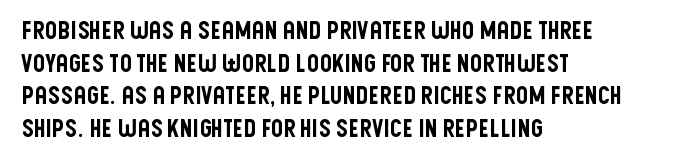
The image shows 24 px text type, upright; set left-aligned, normal line spacing (1.36x), normal letter spacing, not underlined.
